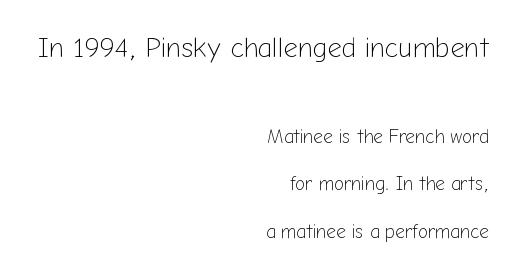
{"serif": "no", "italic": "no", "bold": "no", "weight": "light", "width": "normal", "stroke_contrast": "low", "x_height": "medium", "monospaced": "no", "underline": "no", "align": "right", "line_spacing": "loose", "line_spacing_ratio": 2.49, "letter_spacing": "normal", "letter_spacing_em": 0.0, "larger_block": "first", "size_ratio": 1.47, "glyph_px": 28}
